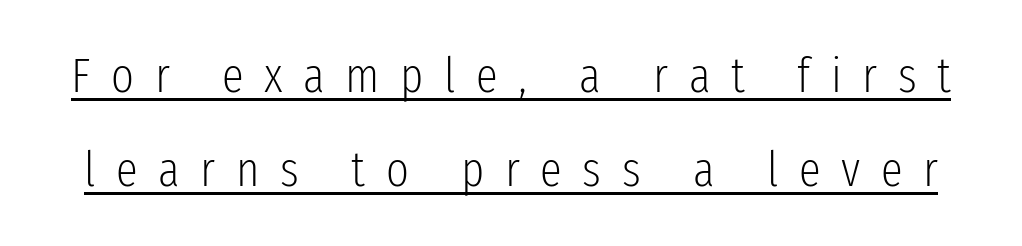
The image shows 49 px light, condensed sans-serif type, upright; set loose line spacing (1.92x), unusually wide letter spacing (+0.42 em), underlined; low stroke contrast and a medium x-height.
